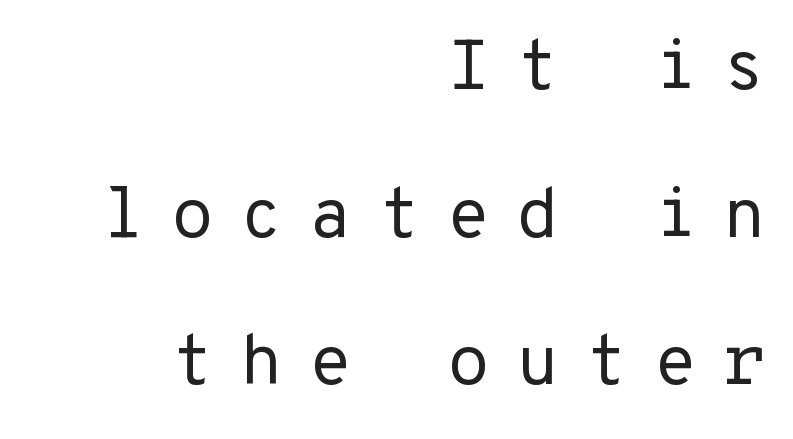
The image shows 70 px regular-weight sans-serif type, upright, monospaced; set right-aligned, loose line spacing (2.11x), unusually wide letter spacing (+0.37 em), not underlined; low stroke contrast and a medium x-height.
